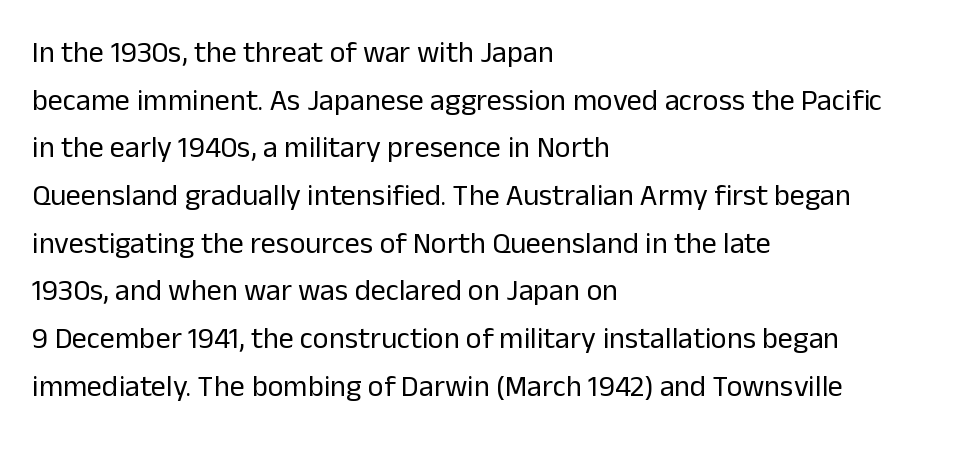
The image shows 30 px regular-weight sans-serif type, upright; set left-aligned, normal line spacing (1.59x), normal letter spacing, not underlined; low stroke contrast and a medium x-height.
